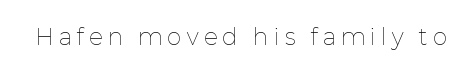
The image shows 22 px text type, upright; set unusually wide letter spacing (+0.25 em), not underlined.
